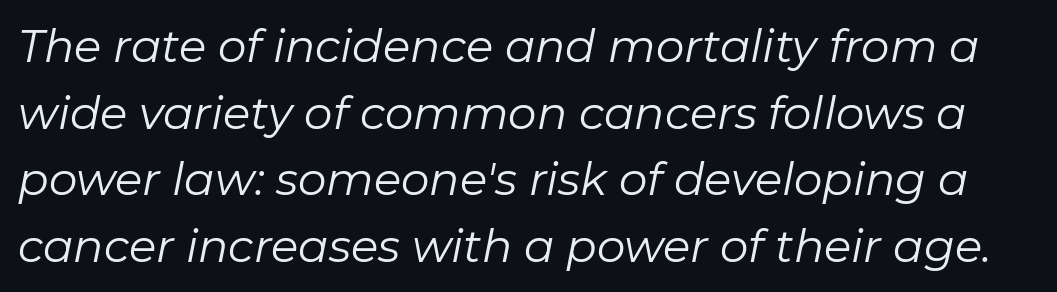
{"italic": "yes", "lean": "right", "slant_degrees": 11, "bold": "no", "weight": "regular", "width": "normal", "stroke_contrast": "low", "x_height": "medium", "monospaced": "no", "underline": "no", "line_spacing": "normal", "line_spacing_ratio": 1.48, "letter_spacing": "normal", "letter_spacing_em": 0.0, "glyph_px": 45}
